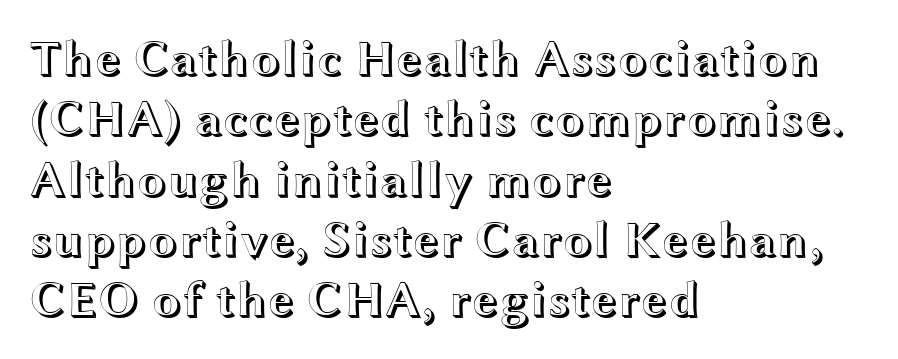
The image shows 49 px wide type, upright; set left-aligned, line spacing 1.23x, normal letter spacing, not underlined; a medium x-height.
